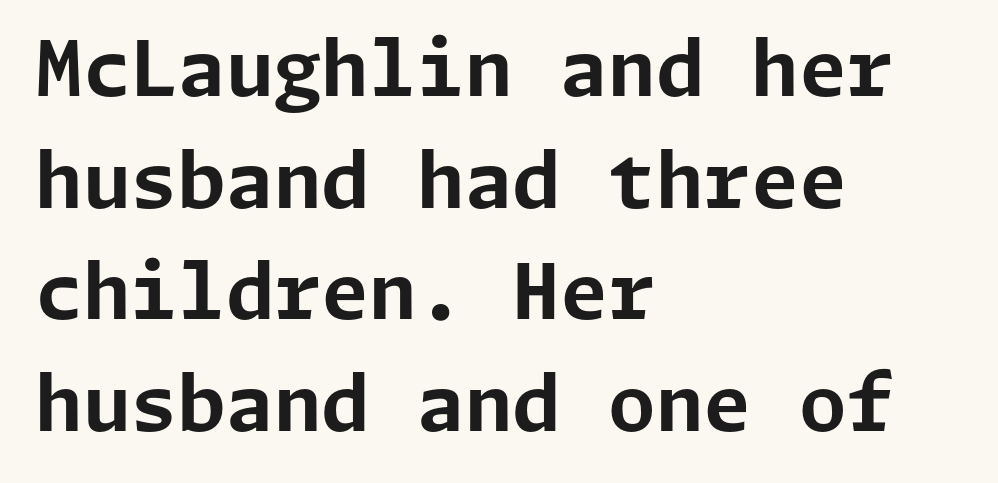
This sample uses an upright cut, with every glyph sitting square on the baseline. Serifs: no, the terminals of the letterforms are clean. Decoration check: the copy has no underline. Typesetter's note: full bold, strokes at maximum text heaviness. A normal amount of white space separates one row of letters from the next.
